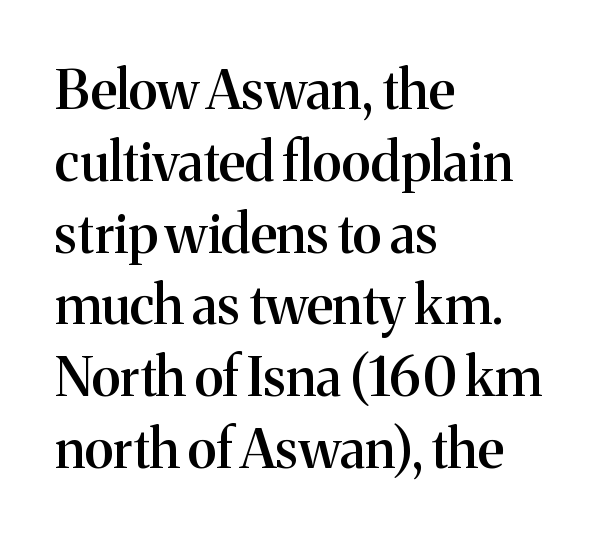
Does extra space separate the letters? No, they use regular spacing. Emphasis by weight is partial: semibold. The specimen omits any rule beneath the text block's lines. In terms of posture, this sample is upright.
